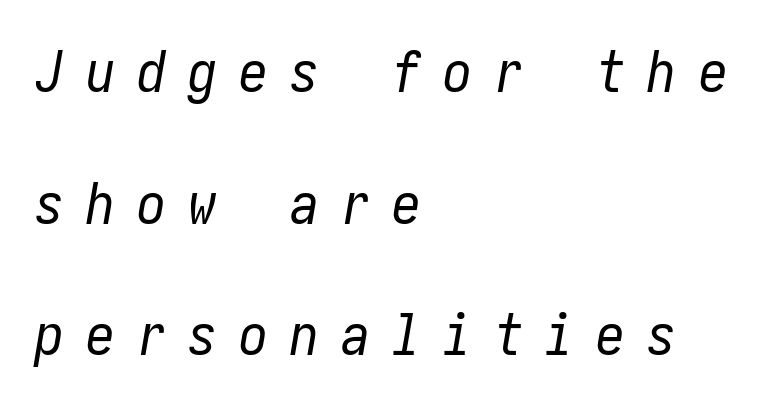
Looking at the ascenders, they clearly lean. This rendering uses left alignment, leaving the right contour irregular. The typesetting does not lean heavy: it is not bold. These lines have a slow, spaced-out rhythm from letter to letter. Decoration check: the copy has no underline. Honestly, the rows look like they've been pulled way apart.
